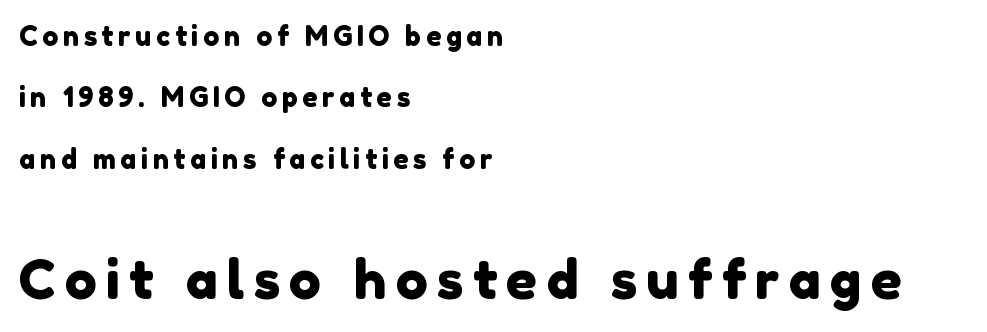
Do the characters align in a grid? No, the font is proportional. The emphasis by scale lands on block number two, below. Rows of type keep a wide berth in the vertical direction. Compared with a centered layout, this one pins lines to the left instead. The letters carry no serifs — their stems end cleanly without finishing strokes.
